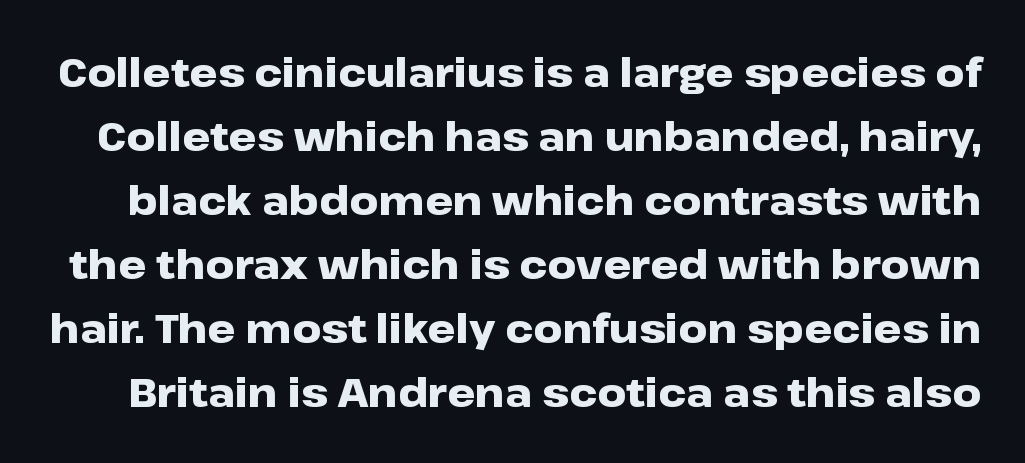
The image shows 40 px heavy, wide sans-serif type, upright; set normal line spacing (1.6x), normal letter spacing, not underlined; low stroke contrast and a medium x-height.
